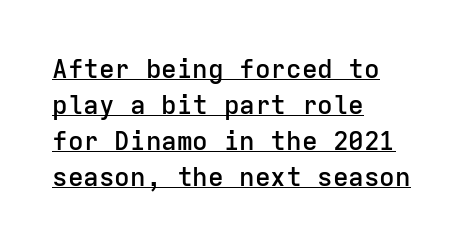
Q: Is the text bold? A: Semi-bold.
Q: Is the text italic (slanted)? A: No, it is upright.
Q: Is the text underlined? A: Yes.
Q: How is the paragraph aligned? A: Left-aligned.
Q: Is the spacing between letters normal or unusually wide? A: Normal.
Q: Is the spacing between lines tight, normal or loose? A: Normal.
